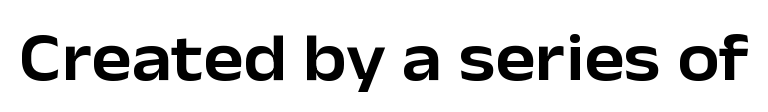
{"serif": "no", "italic": "no", "width": "normal", "stroke_contrast": "low", "x_height": "medium", "monospaced": "no", "underline": "no", "letter_spacing": "normal", "letter_spacing_em": 0.0, "glyph_px": 68}
